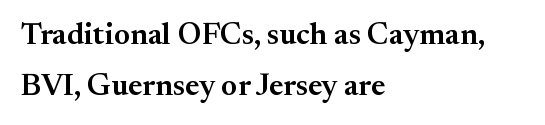
Unmarked baselines from the first word to the last. The typesetter chose a ragged-right arrangement here. Here the glyphs are tracked normally, forming tight word shapes. Leading matches the norm, producing a regular column. Slightly chunky letters — semibold, I'd say, not full bold.
